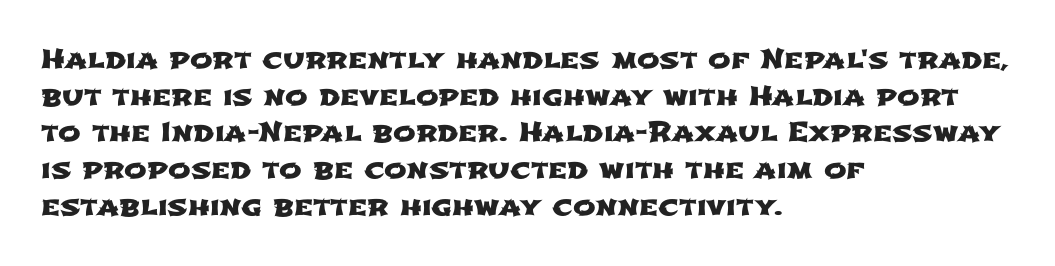
Q: Is the text underlined? A: No.
Q: How is the paragraph aligned? A: Left-aligned.
Q: Is the spacing between letters normal or unusually wide? A: Normal.
Q: Is the spacing between lines tight, normal or loose? A: Normal.
